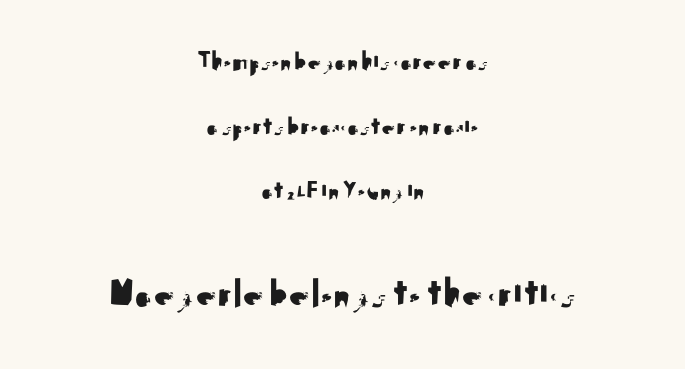
The image shows 41 px sans-serif type, upright; set centered, loose line spacing (2.39x), normal letter spacing, not underlined; the second (bottom) block is 1.52x larger; medium stroke contrast and a small x-height.
